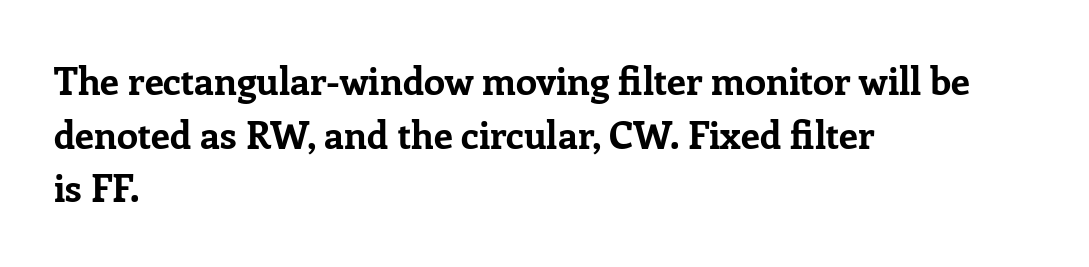
{"serif": "yes", "italic": "no", "bold": "yes", "weight": "bold", "width": "normal", "stroke_contrast": "low", "x_height": "medium", "monospaced": "no", "underline": "no", "align": "left", "line_spacing": "normal", "line_spacing_ratio": 1.41, "letter_spacing": "normal", "letter_spacing_em": 0.0, "glyph_px": 38}
